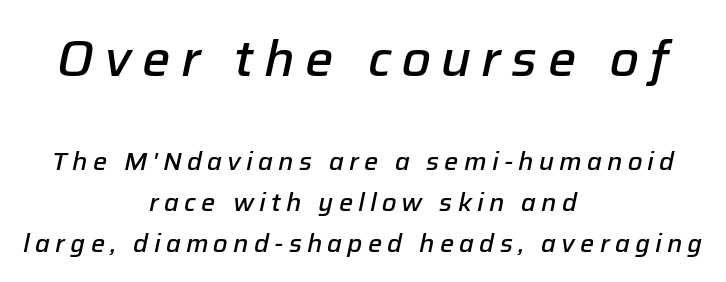
Strokes here are thickened, but only to semibold level. Slanted lettering throughout. The block sitting higher on the canvas is the one with enlarged characters. These lines are centered, leaving both edges ragged.
